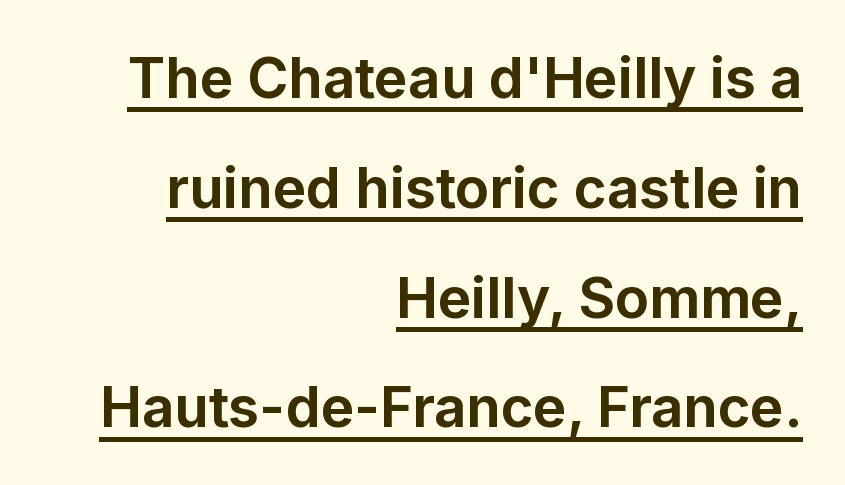
Q: Is the text bold? A: Yes.
Q: Is the text italic (slanted)? A: No, it is upright.
Q: Is the typeface a serif or a sans-serif typeface? A: Sans-serif.
Q: Is the text underlined? A: Yes.
Q: How is the paragraph aligned? A: Right-aligned.
Q: Is the spacing between letters normal or unusually wide? A: Normal.
Q: Is the spacing between lines tight, normal or loose? A: Loose.
Q: Width (condensed, normal, or wide)? A: Normal.
Q: Stroke contrast? A: Low.
Q: x-height? A: Medium.
Q: Monospaced? A: No.
